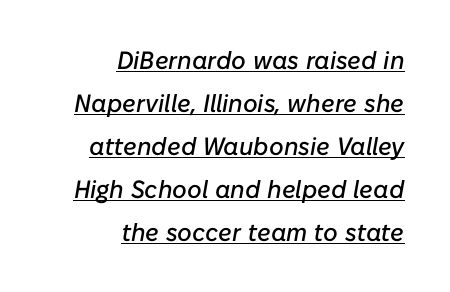
Letter spacing: default. Notice how the passage keeps a crisp vertical edge on the right only. This is underlined copy, the kind a proofreader might mark for attention. This sample uses an oblique cut, with every glyph tilted off the vertical.
